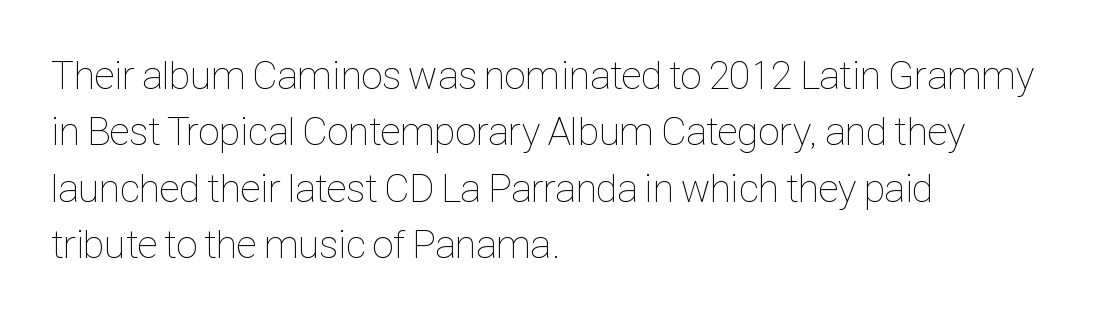
Q: Is the text bold? A: No.
Q: Is the text italic (slanted)? A: No, it is upright.
Q: Is the text underlined? A: No.
Q: How is the paragraph aligned? A: Left-aligned.
Q: Is the spacing between letters normal or unusually wide? A: Normal.
Q: Is the spacing between lines tight, normal or loose? A: Normal.
Q: Width (condensed, normal, or wide)? A: Condensed.
Q: Stroke contrast? A: Low.
Q: x-height? A: Medium.
Q: Monospaced? A: No.
